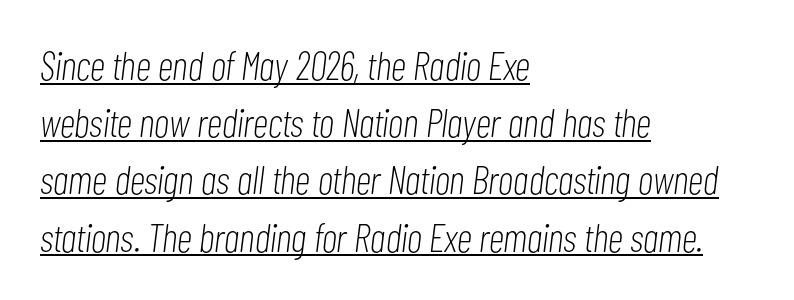
The image shows 40 px light, condensed type, italic (leaning right); set left-aligned, normal line spacing (1.43x), normal letter spacing, underlined; low stroke contrast and a medium x-height.
